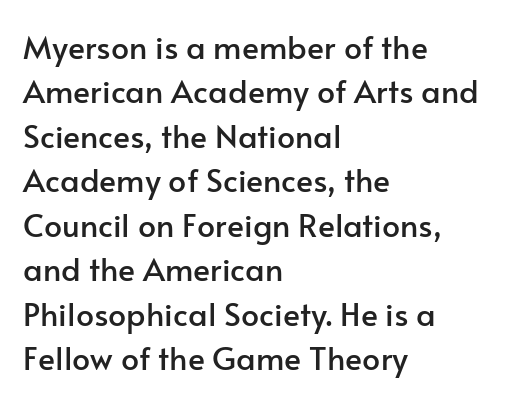
The passage shown stacks its lines at a standard gap. The rendering keeps characters at their native spacing. Classification — sans serif. Designer's note — italics off, roman on. These lines are rendered in a variable-pitch font.
